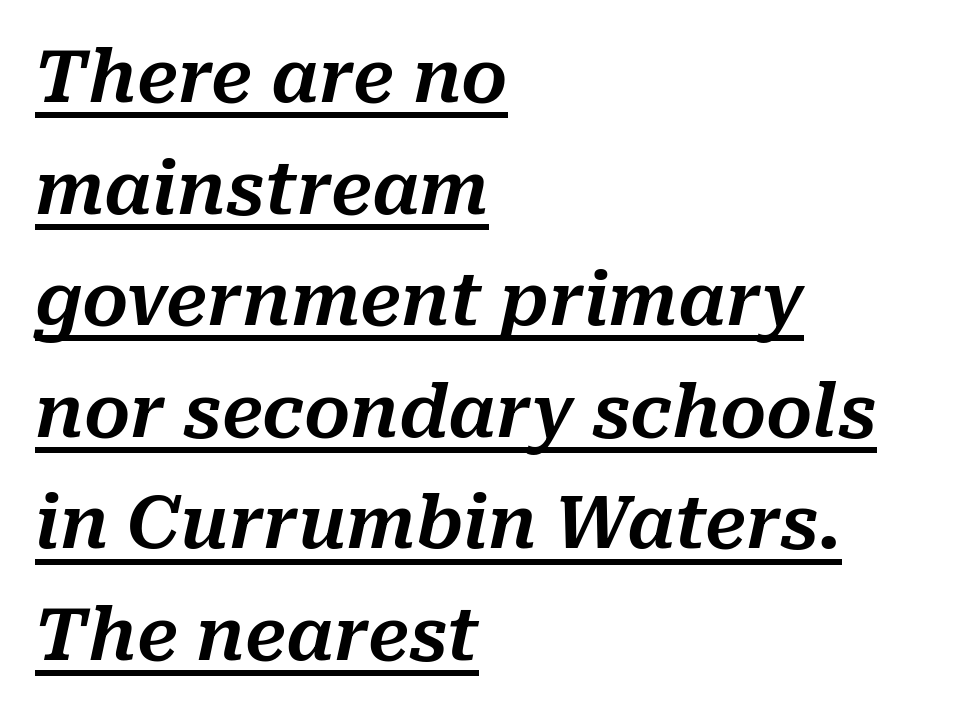
Words appear dense and cohesive because spacing is normal. Casual observation: everything's shoved over to the left. When letters slant like this, we call the style italic. Does the leading feel generous? No, just average.
